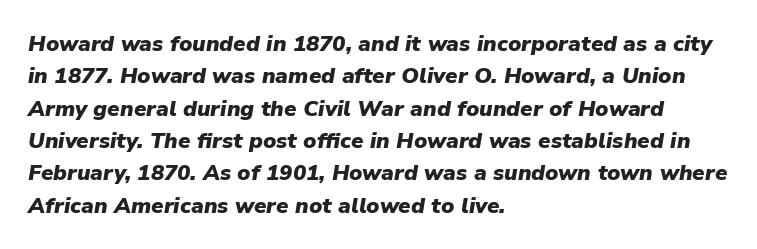
Short note: letters normally spaced. Casual observation: everything's shoved over to the left. Slant detected: the letters are inclined. Leading: standard. Glance below the letters and you will spot only blank space.
